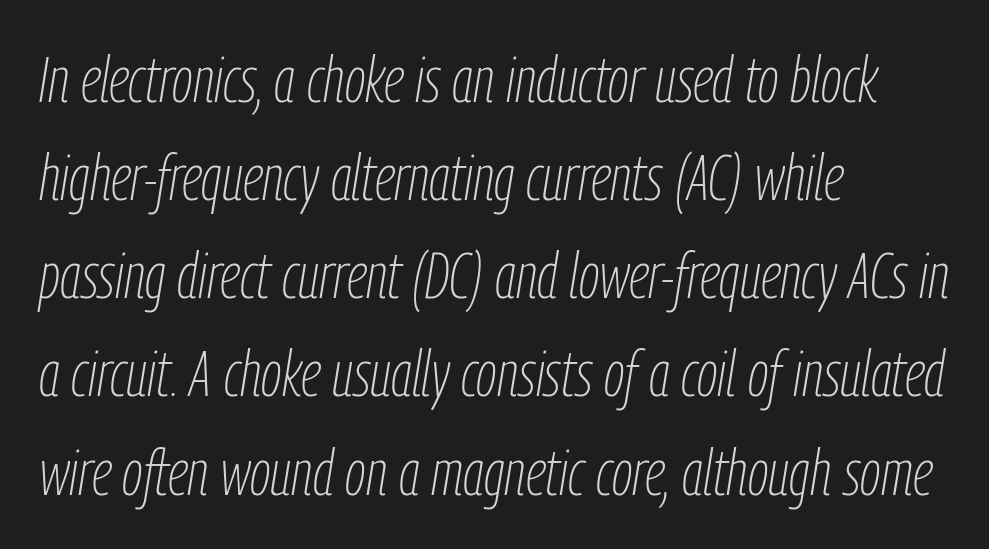
The image shows 65 px thin, condensed type, italic (leaning right); set left-aligned, normal line spacing (1.51x), normal letter spacing, not underlined; low stroke contrast and a medium x-height.
